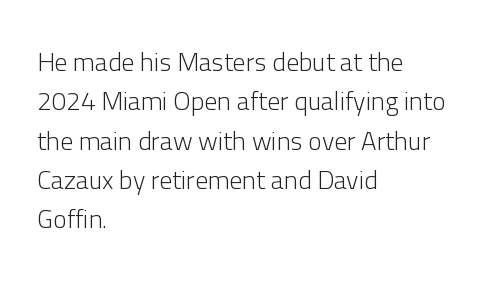
Q: Is the text bold? A: No.
Q: Is the text italic (slanted)? A: No, it is upright.
Q: Is the text underlined? A: No.
Q: How is the paragraph aligned? A: Left-aligned.
Q: Is the spacing between letters normal or unusually wide? A: Normal.
Q: Is the spacing between lines tight, normal or loose? A: Normal.
